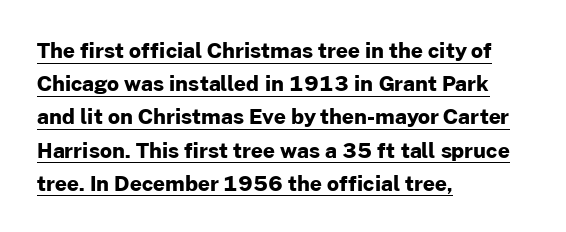
{"italic": "no", "bold": "yes", "underline": "yes", "align": "left", "line_spacing": "normal", "line_spacing_ratio": 1.58, "letter_spacing": "normal", "letter_spacing_em": 0.0, "glyph_px": 21}
